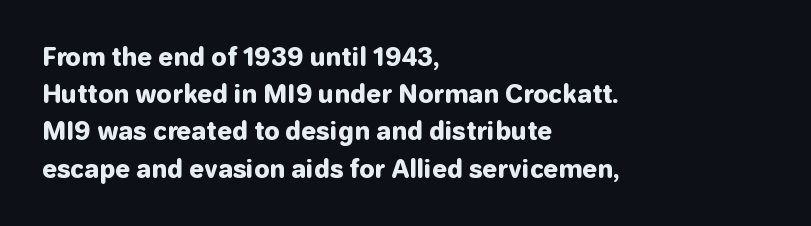
{"italic": "no", "bold": "yes", "underline": "no", "align": "left", "line_spacing": "normal", "line_spacing_ratio": 1.55, "letter_spacing": "normal", "letter_spacing_em": 0.0, "glyph_px": 24}
